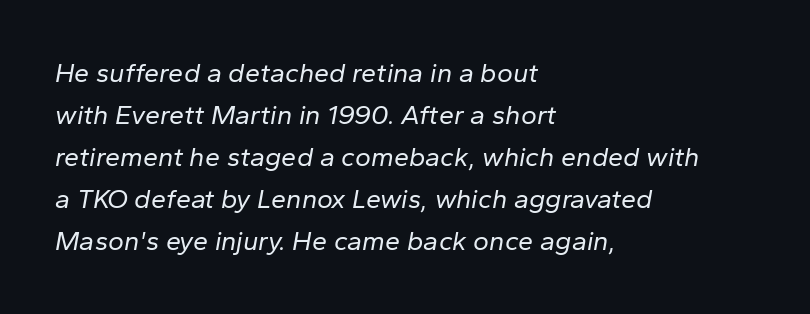
The image shows 27 px text type, italic (leaning right); set left-aligned, normal line spacing (1.56x), normal letter spacing, not underlined.
